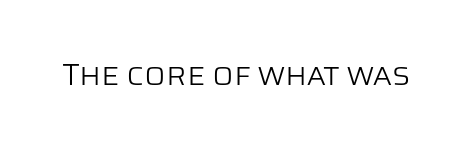
The image shows 31 px light sans-serif type, upright; set normal letter spacing, not underlined; low stroke contrast and a large x-height.
